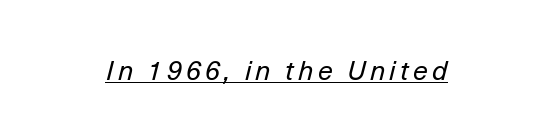
Q: Is the text bold? A: No.
Q: Is the text italic (slanted)? A: Yes, it leans right by about 14 degrees.
Q: Is the text underlined? A: Yes.
Q: How is the paragraph aligned? A: Centered.
